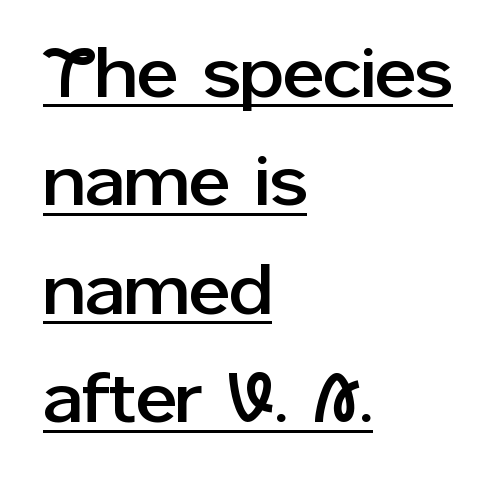
{"serif": "no", "italic": "no", "width": "normal", "stroke_contrast": "low", "x_height": "medium", "monospaced": "no", "underline": "yes", "align": "left", "line_spacing": "normal", "line_spacing_ratio": 1.55, "letter_spacing": "normal", "letter_spacing_em": 0.0, "glyph_px": 70}
